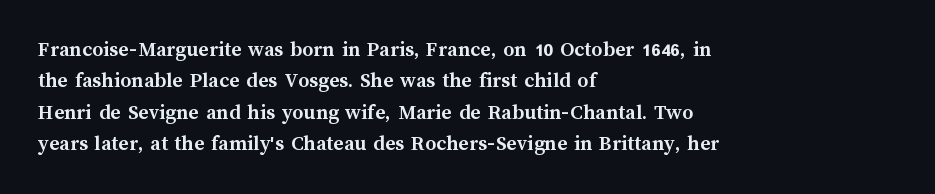
The image shows 22 px bold type, upright; set left-aligned, normal line spacing (1.43x), normal letter spacing, not underlined.
